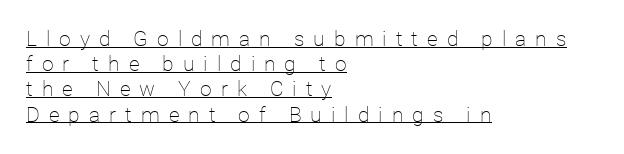
Q: Is the text bold? A: No.
Q: Is the text italic (slanted)? A: No, it is upright.
Q: Is the text underlined? A: Yes.
Q: How is the paragraph aligned? A: Left-aligned.
Q: Is the spacing between letters normal or unusually wide? A: Unusually wide.
